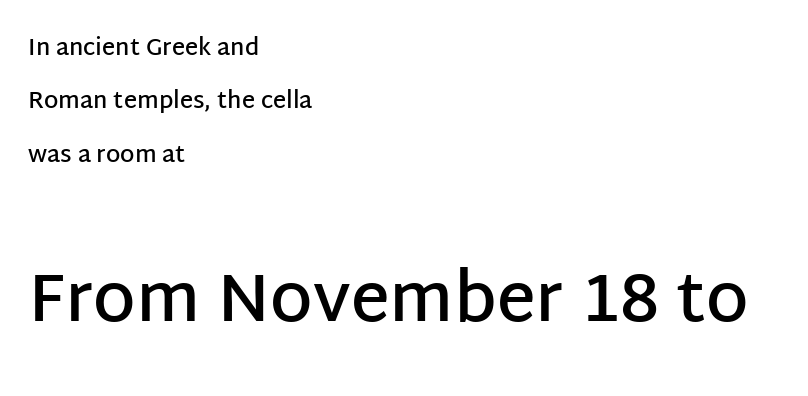
The image shows 68 px semibold sans-serif type, upright; set left-aligned, loose line spacing (2.32x), normal letter spacing, not underlined; the second (bottom) block is 2.96x larger; low stroke contrast and a large x-height.
